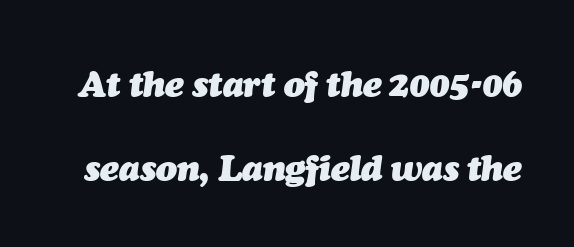
{"italic": "yes", "lean": "right", "slant_degrees": 7, "bold": "yes", "weight": "heavy", "width": "normal", "stroke_contrast": "medium", "x_height": "medium", "monospaced": "no", "underline": "no", "line_spacing": "loose", "line_spacing_ratio": 2.4, "letter_spacing": "normal", "letter_spacing_em": 0.0, "glyph_px": 35}
